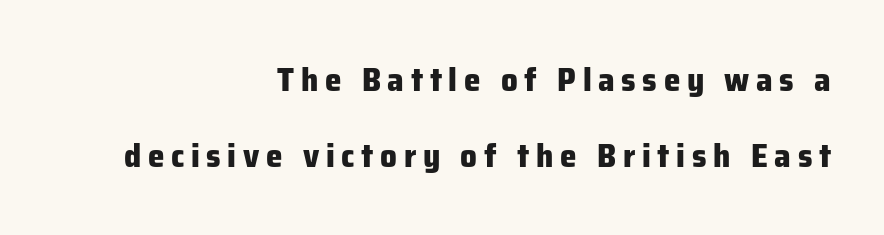
Q: Is the text bold? A: Yes.
Q: Is the text italic (slanted)? A: No, it is upright.
Q: Is the typeface a serif or a sans-serif typeface? A: Sans-serif.
Q: Is the text underlined? A: No.
Q: How is the paragraph aligned? A: Right-aligned.
Q: Is the spacing between letters normal or unusually wide? A: Unusually wide.
Q: Is the spacing between lines tight, normal or loose? A: Loose.
Q: Width (condensed, normal, or wide)? A: Normal.
Q: Stroke contrast? A: Low.
Q: x-height? A: Medium.
Q: Monospaced? A: No.
